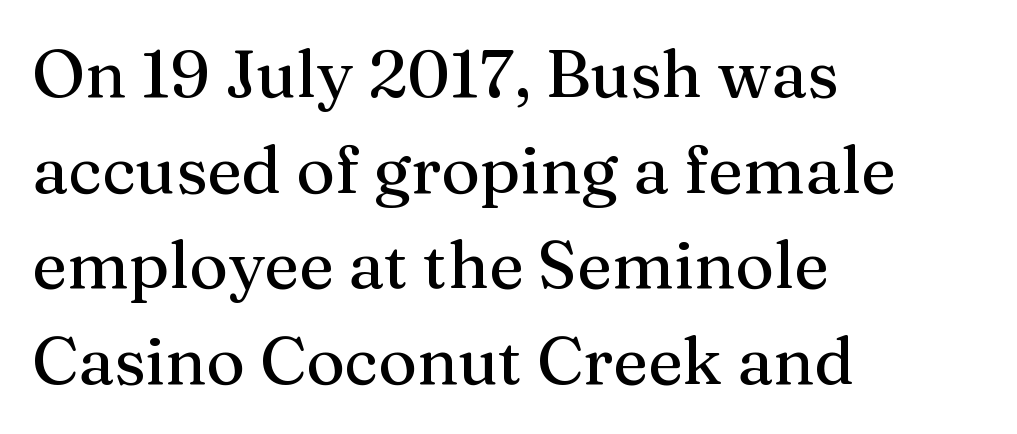
Q: Is the text italic (slanted)? A: No, it is upright.
Q: Is the typeface a serif or a sans-serif typeface? A: Serif.
Q: Is the text underlined? A: No.
Q: How is the paragraph aligned? A: Left-aligned.
Q: Is the spacing between letters normal or unusually wide? A: Normal.
Q: Is the spacing between lines tight, normal or loose? A: Normal.
Q: Width (condensed, normal, or wide)? A: Normal.
Q: Stroke contrast? A: Medium.
Q: x-height? A: Medium.
Q: Monospaced? A: No.
